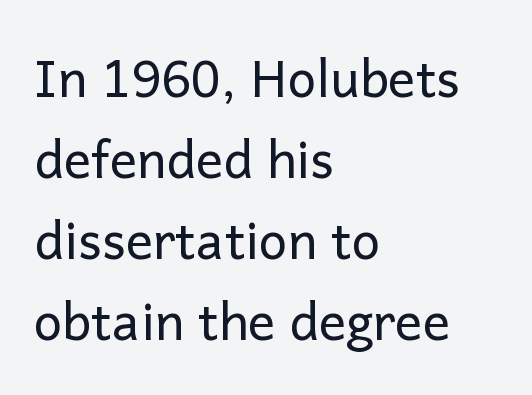
What stands out about the letter spacing? Nothing — it is the standard amount. Words float on clear page, feet unadorned. Tall strokes in this sample are plumb rather than angled. Nope, no serifs anywhere on these letters. Compared with a typical body face, this is equally light or lighter still.
